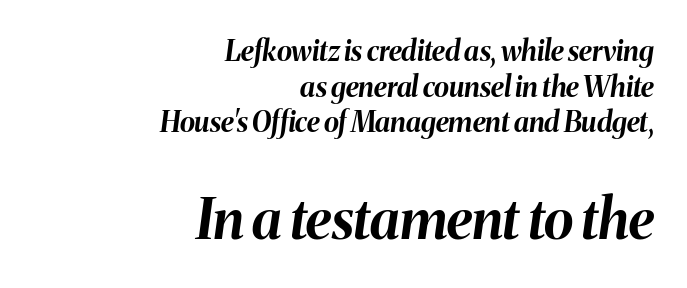
Q: Is the text bold? A: Yes.
Q: Is the text italic (slanted)? A: Yes, it leans right by about 8 degrees.
Q: Is the text underlined? A: No.
Q: How is the paragraph aligned? A: Right-aligned.
Q: Is the spacing between letters normal or unusually wide? A: Normal.
Q: Is the spacing between lines tight, normal or loose? A: Normal.
Q: Which block of text is set in a larger size, the first (top) or the second (bottom)? A: The second (bottom) one.
Q: Width (condensed, normal, or wide)? A: Normal.
Q: Stroke contrast? A: Medium.
Q: x-height? A: Medium.
Q: Monospaced? A: No.
